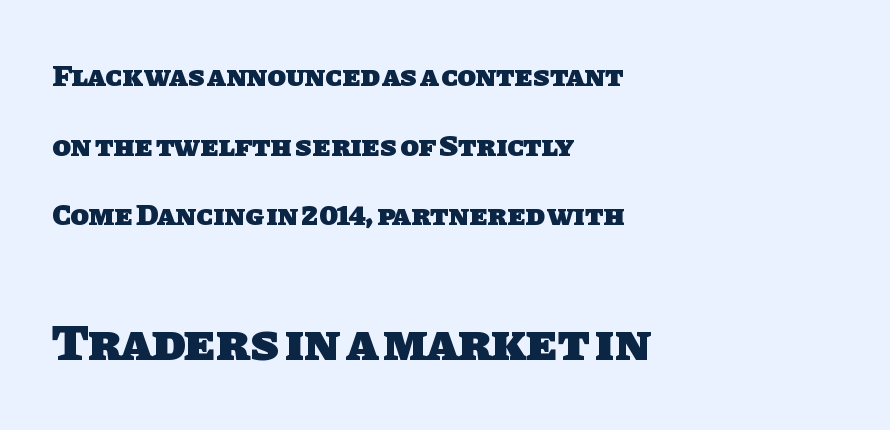
The typesetting leans heavy: a genuine bold. Quick note: underline off. If you squint, the bottom block still reads clearly — it's the larger of the two. Rows of type keep a wide berth in the vertical direction.
